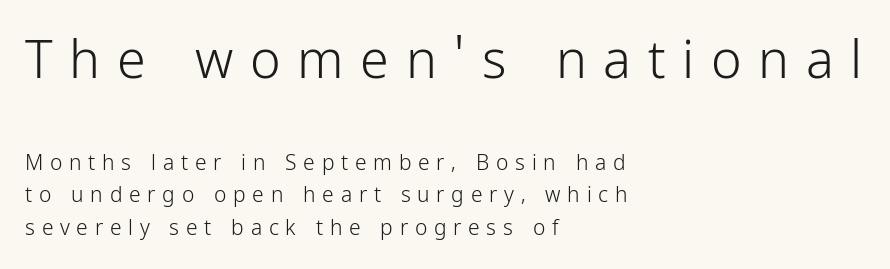
{"serif": "no", "italic": "no", "bold": "no", "weight": "light", "width": "condensed", "stroke_contrast": "low", "x_height": "medium", "monospaced": "no", "underline": "no", "align": "left", "line_spacing": "normal", "line_spacing_ratio": 1.56, "letter_spacing": "wide", "letter_spacing_em": 0.32, "larger_block": "first", "size_ratio": 2.48, "glyph_px": 52}
